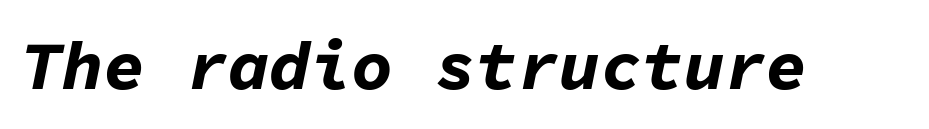
Q: Is the text bold? A: Yes.
Q: Is the text italic (slanted)? A: Yes, it leans right by about 11 degrees.
Q: Is the text underlined? A: No.
Q: Is the spacing between letters normal or unusually wide? A: Normal.
Q: Width (condensed, normal, or wide)? A: Normal.
Q: Stroke contrast? A: Low.
Q: x-height? A: Medium.
Q: Monospaced? A: Yes.
